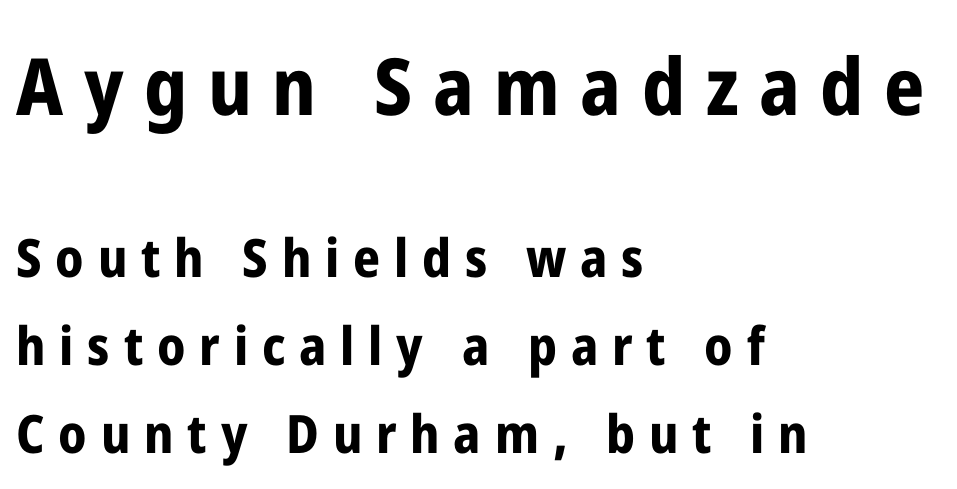
{"serif": "no", "italic": "no", "bold": "yes", "weight": "bold", "width": "condensed", "stroke_contrast": "low", "x_height": "medium", "monospaced": "no", "underline": "no", "align": "left", "line_spacing": "normal", "line_spacing_ratio": 1.66, "letter_spacing": "wide", "letter_spacing_em": 0.26, "larger_block": "first", "size_ratio": 1.49, "glyph_px": 79}
